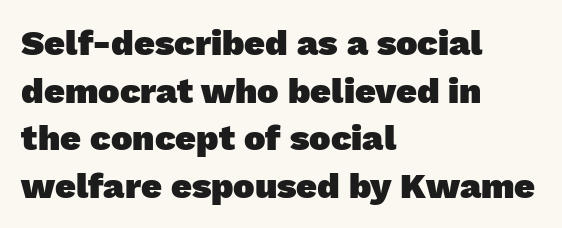
The passage shown is emphatically bold. A typesetter would call this zero additional tracking. Evenly set lines give the paragraph a standard silhouette. Proportional: the letters do not fall into vertical columns.
